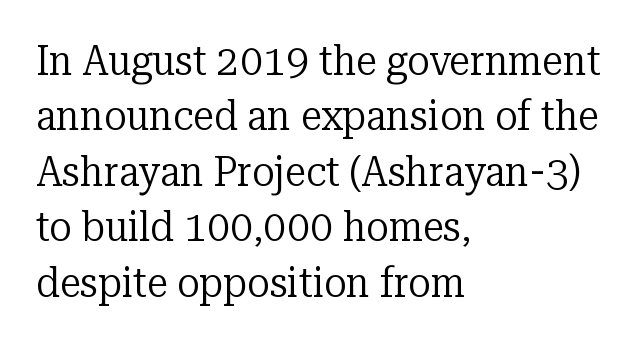
{"serif": "yes", "italic": "no", "bold": "no", "weight": "regular", "width": "normal", "stroke_contrast": "low", "x_height": "medium", "monospaced": "no", "underline": "no", "align": "left", "line_spacing": "normal", "line_spacing_ratio": 1.32, "letter_spacing": "normal", "letter_spacing_em": 0.0, "glyph_px": 42}
